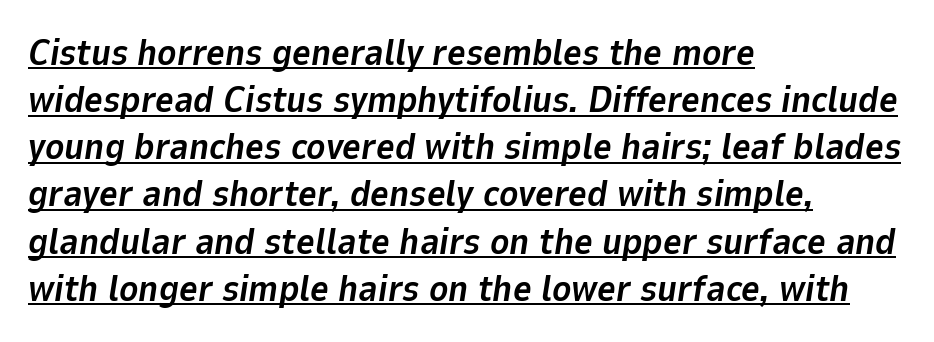
{"italic": "yes", "lean": "right", "slant_degrees": 9, "bold": "yes", "weight": "bold", "width": "normal", "stroke_contrast": "low", "x_height": "medium", "monospaced": "no", "underline": "yes", "align": "left", "line_spacing": "normal", "line_spacing_ratio": 1.31, "letter_spacing": "normal", "letter_spacing_em": 0.0, "glyph_px": 36}
